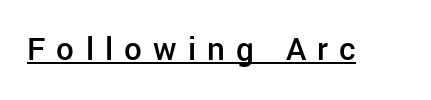
The image shows 35 px semibold sans-serif type, upright; set unusually wide letter spacing (+0.32 em), underlined; low stroke contrast and a medium x-height.
